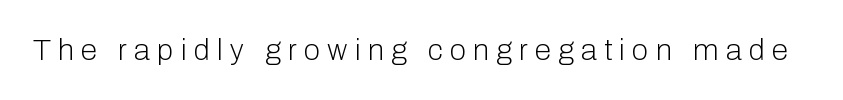
{"serif": "no", "italic": "no", "bold": "no", "weight": "light", "width": "normal", "stroke_contrast": "low", "x_height": "medium", "monospaced": "no", "underline": "no", "letter_spacing": "wide", "letter_spacing_em": 0.24, "glyph_px": 30}
